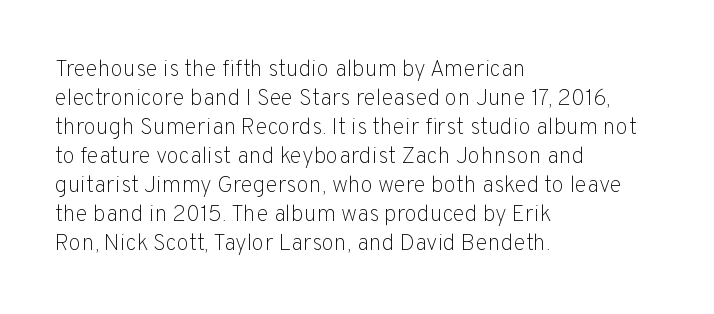
A typesetter would call this zero additional tracking. If you drew a line through each stem, it would be perfectly vertical. This block has exactly the height ordinary leading produces. Teacher's note: observe the even left margin — that is flush-left alignment. The area under the type is left untouched. This is not heavy type; no bold has been used.
